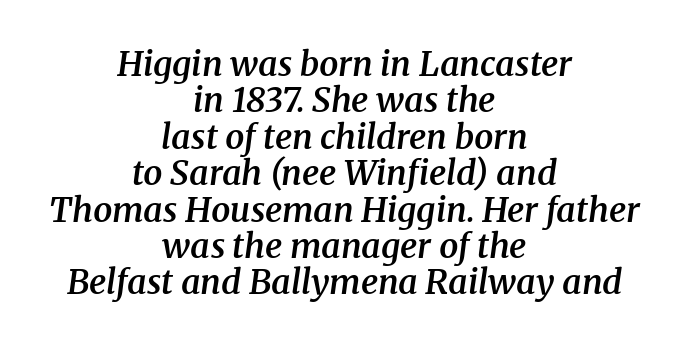
Character widths vary here, with narrow letters taking less room than wide ones. The gaps between neighbouring characters are ordinary and unremarkable. A bare baseline throughout the passage. Honestly, the rows look squashed on top of each other. The axis of the letterforms is tilted away from vertical.
